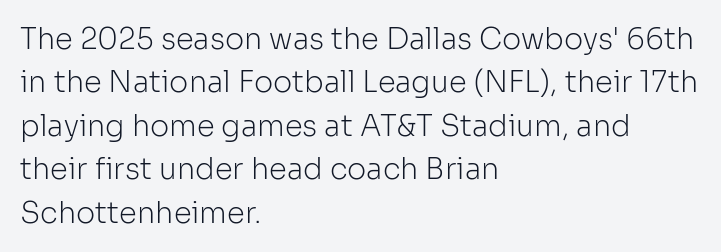
Q: Is the text bold? A: No.
Q: Is the text italic (slanted)? A: No, it is upright.
Q: Is the typeface a serif or a sans-serif typeface? A: Sans-serif.
Q: Is the text underlined? A: No.
Q: How is the paragraph aligned? A: Left-aligned.
Q: Is the spacing between letters normal or unusually wide? A: Normal.
Q: Is the spacing between lines tight, normal or loose? A: Normal.
Q: Width (condensed, normal, or wide)? A: Normal.
Q: Stroke contrast? A: Low.
Q: x-height? A: Medium.
Q: Monospaced? A: No.
